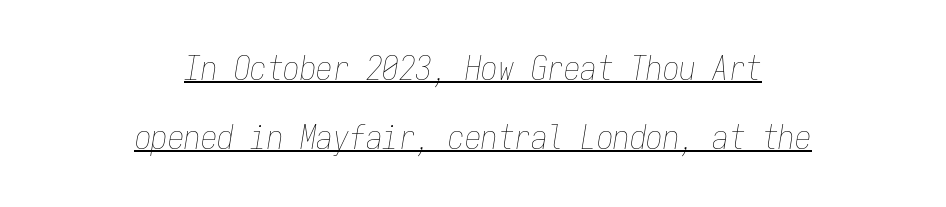
Q: Is the text bold? A: No.
Q: Is the text italic (slanted)? A: Yes, it leans right by about 9 degrees.
Q: Is the text underlined? A: Yes.
Q: How is the paragraph aligned? A: Centered.
Q: Is the spacing between letters normal or unusually wide? A: Normal.
Q: Is the spacing between lines tight, normal or loose? A: Loose.
Q: Width (condensed, normal, or wide)? A: Condensed.
Q: Stroke contrast? A: Low.
Q: x-height? A: Medium.
Q: Monospaced? A: Yes.
